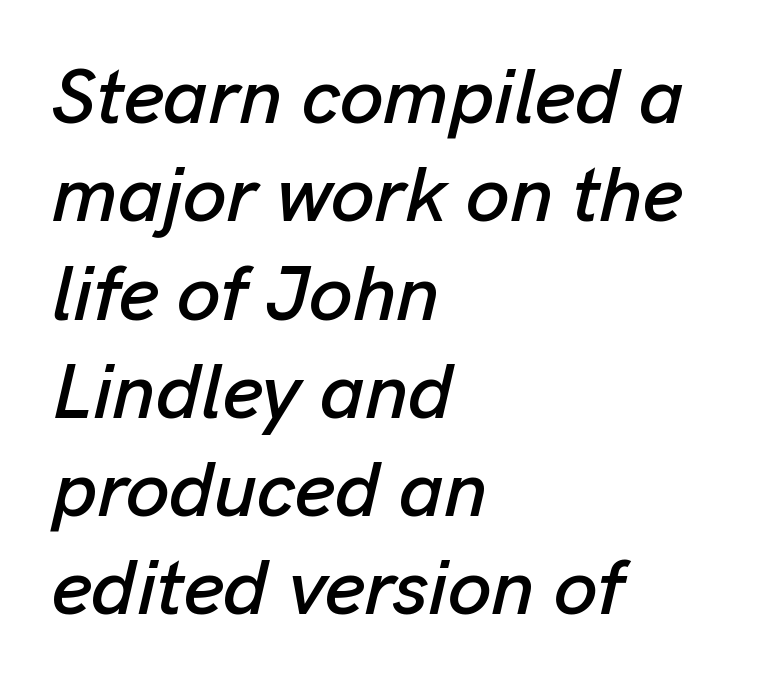
This sample uses an oblique cut, with every glyph tilted off the vertical. Character widths vary here, with narrow letters taking less room than wide ones. Glance below the letters and you will spot only blank space. Horizontal bands of white between lines are of average thickness. Standard letterfit; no display-style spreading of the glyphs.
